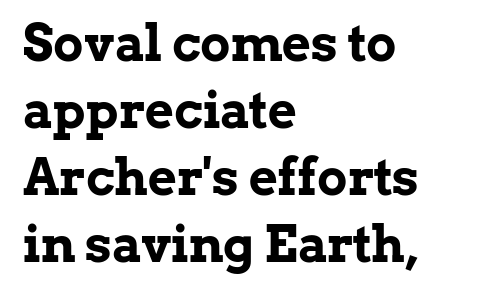
Q: Is the text bold? A: Yes.
Q: Is the text italic (slanted)? A: No, it is upright.
Q: Is the typeface a serif or a sans-serif typeface? A: Serif.
Q: Is the text underlined? A: No.
Q: How is the paragraph aligned? A: Left-aligned.
Q: Is the spacing between letters normal or unusually wide? A: Normal.
Q: Is the spacing between lines tight, normal or loose? A: Normal.
Q: Width (condensed, normal, or wide)? A: Normal.
Q: Stroke contrast? A: Low.
Q: x-height? A: Medium.
Q: Monospaced? A: No.
